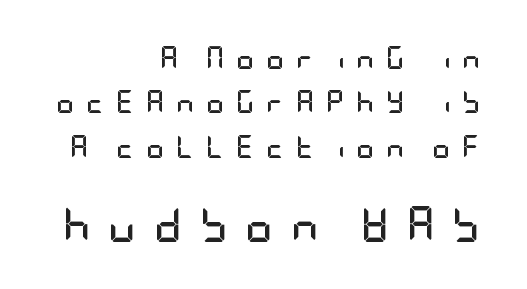
{"serif": "no", "italic": "no", "bold": "yes", "weight": "semibold", "width": "condensed", "stroke_contrast": "low", "x_height": "large", "underline": "no", "align": "right", "line_spacing": "loose", "line_spacing_ratio": 1.93, "letter_spacing": "wide", "letter_spacing_em": 0.49, "larger_block": "second", "size_ratio": 1.52, "glyph_px": 35}
